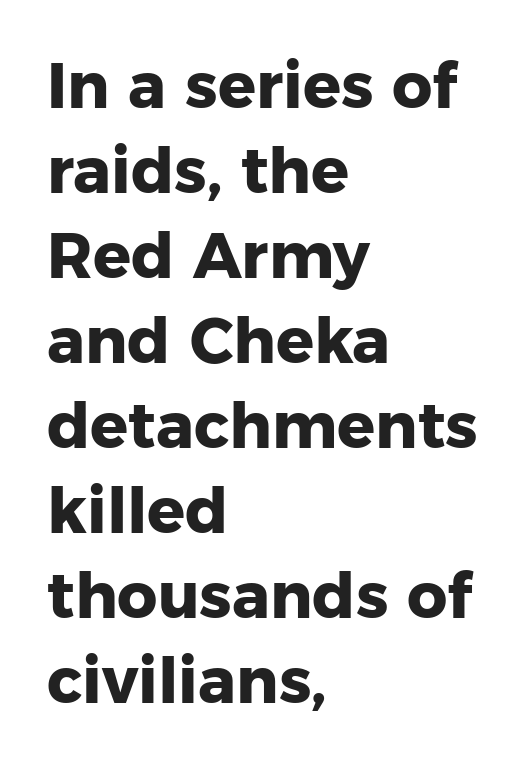
The image shows 63 px heavy sans-serif type, upright; set left-aligned, normal line spacing (1.35x), normal letter spacing, not underlined; low stroke contrast and a medium x-height.
